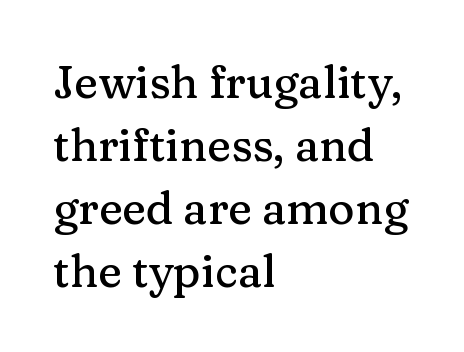
Q: Is the text italic (slanted)? A: No, it is upright.
Q: Is the typeface a serif or a sans-serif typeface? A: Serif.
Q: Is the text underlined? A: No.
Q: How is the paragraph aligned? A: Left-aligned.
Q: Is the spacing between letters normal or unusually wide? A: Normal.
Q: Is the spacing between lines tight, normal or loose? A: Normal.
Q: Width (condensed, normal, or wide)? A: Normal.
Q: Stroke contrast? A: Medium.
Q: x-height? A: Medium.
Q: Monospaced? A: No.
